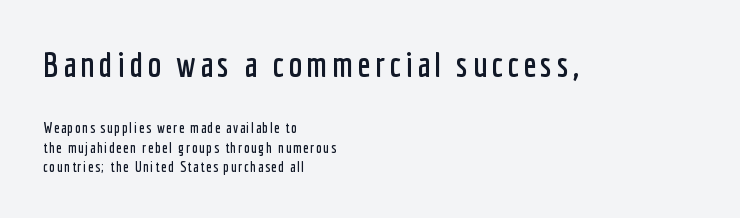
Q: Is the text italic (slanted)? A: No, it is upright.
Q: Is the typeface a serif or a sans-serif typeface? A: Sans-serif.
Q: Is the text underlined? A: No.
Q: How is the paragraph aligned? A: Left-aligned.
Q: Is the spacing between lines tight, normal or loose? A: Normal.
Q: Which block of text is set in a larger size, the first (top) or the second (bottom)? A: The first (top) one.
Q: Width (condensed, normal, or wide)? A: Condensed.
Q: Stroke contrast? A: Low.
Q: x-height? A: Medium.
Q: Monospaced? A: No.
